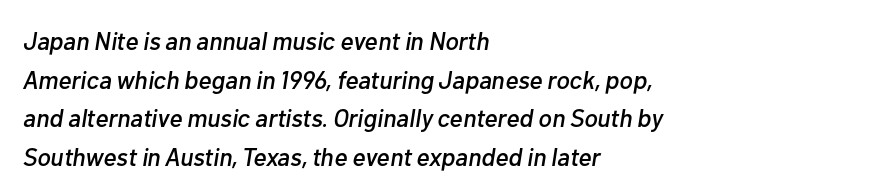
The designer left line spacing at the default. A bare baseline throughout the passage. Rendered with sloped, italic letterforms. The compositor pushed each line to the left boundary.
